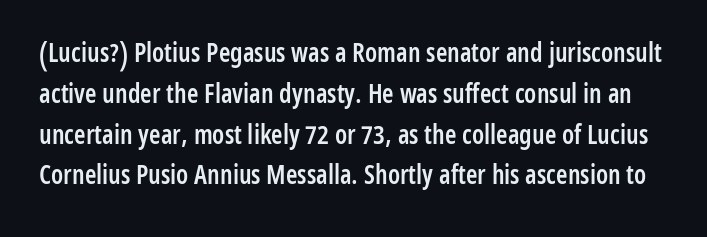
{"italic": "no", "bold": "semi", "underline": "no", "line_spacing": "normal", "line_spacing_ratio": 1.57, "letter_spacing": "normal", "letter_spacing_em": 0.0, "glyph_px": 26}
